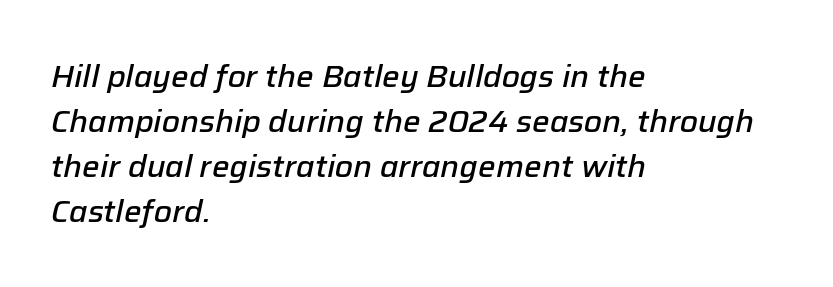
Q: Is the text bold? A: Semi-bold.
Q: Is the text italic (slanted)? A: Yes, it leans right by about 12 degrees.
Q: Is the text underlined? A: No.
Q: How is the paragraph aligned? A: Left-aligned.
Q: Is the spacing between letters normal or unusually wide? A: Normal.
Q: Is the spacing between lines tight, normal or loose? A: Normal.
Q: Width (condensed, normal, or wide)? A: Normal.
Q: Stroke contrast? A: Low.
Q: x-height? A: Medium.
Q: Monospaced? A: No.
